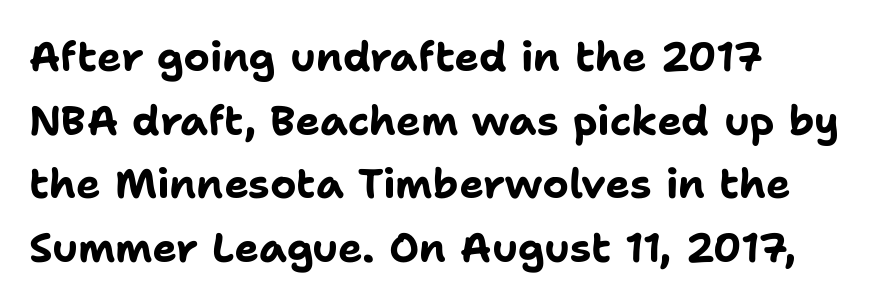
{"serif": "no", "italic": "no", "bold": "yes", "weight": "bold", "width": "normal", "stroke_contrast": "low", "x_height": "medium", "monospaced": "no", "underline": "no", "align": "left", "line_spacing": "normal", "line_spacing_ratio": 1.55, "letter_spacing": "normal", "letter_spacing_em": 0.0, "glyph_px": 41}
